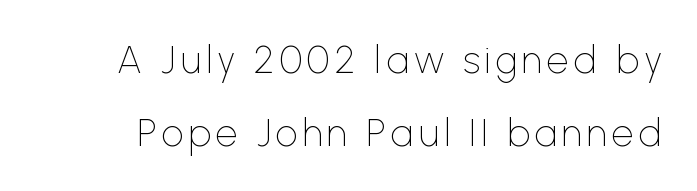
{"serif": "no", "italic": "no", "bold": "no", "weight": "thin", "width": "normal", "stroke_contrast": "low", "x_height": "medium", "monospaced": "no", "underline": "no", "line_spacing_ratio": 1.87, "glyph_px": 39}
